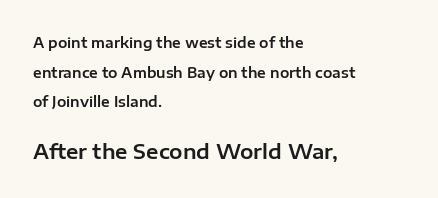
Caption: multi-line text, flush left, ragged right. The rendering enlarges the type as you move from the upper chunk to the lower. You can tell it's not italic because the verticals are truly vertical. Here the glyphs are tracked normally, forming tight word shapes. Clear beneath every line of the passage.
